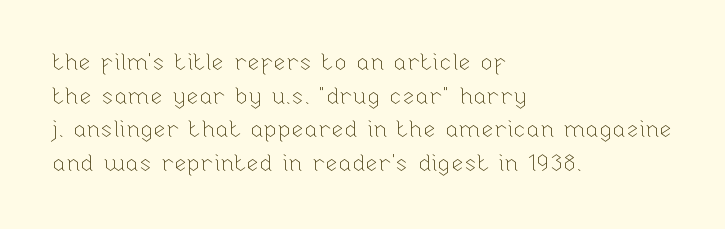
{"italic": "no", "bold": "no", "underline": "no", "align": "left", "line_spacing": "normal", "line_spacing_ratio": 1.46, "letter_spacing": "normal", "letter_spacing_em": 0.0, "glyph_px": 23}
